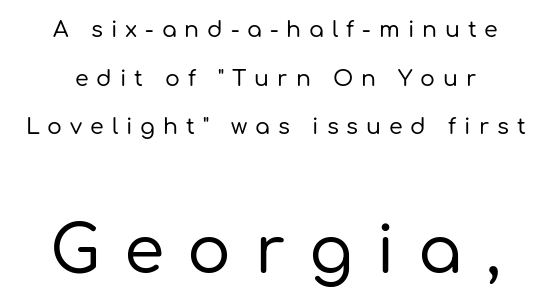
{"serif": "no", "italic": "no", "width": "normal", "stroke_contrast": "low", "x_height": "medium", "monospaced": "no", "underline": "no", "line_spacing": "loose", "line_spacing_ratio": 2.21, "letter_spacing": "wide", "letter_spacing_em": 0.36, "larger_block": "second", "size_ratio": 2.95, "glyph_px": 65}
